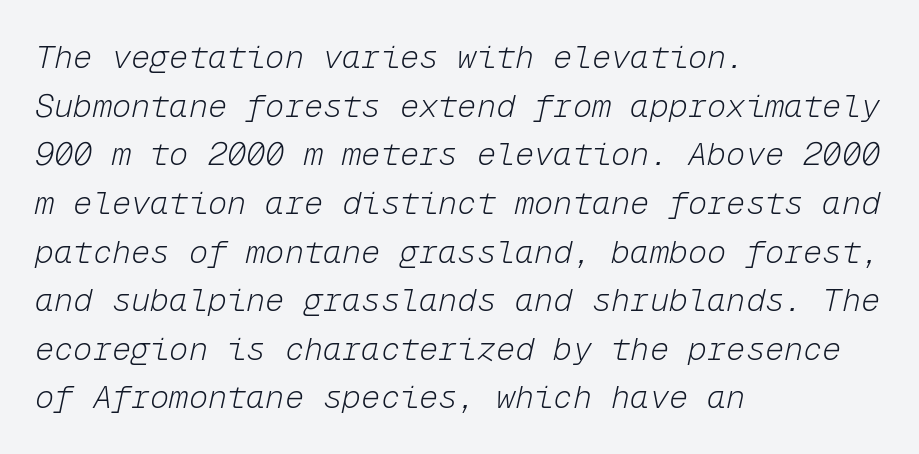
{"italic": "yes", "lean": "right", "slant_degrees": 12, "bold": "no", "weight": "light", "width": "normal", "stroke_contrast": "low", "x_height": "medium", "monospaced": "yes", "underline": "no", "align": "left", "line_spacing": "normal", "line_spacing_ratio": 1.52, "letter_spacing": "normal", "letter_spacing_em": 0.0, "glyph_px": 32}
